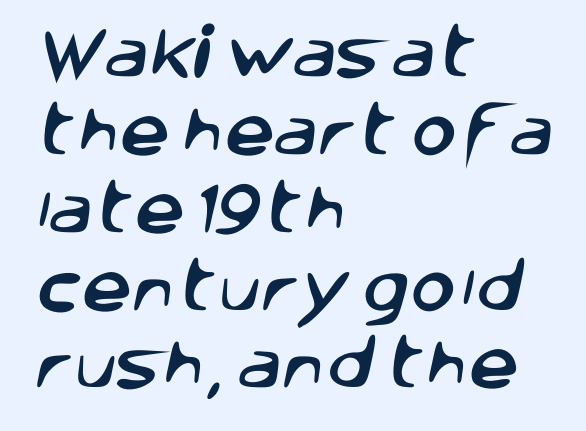
Q: Is the typeface a serif or a sans-serif typeface? A: Sans-serif.
Q: Is the text underlined? A: No.
Q: How is the paragraph aligned? A: Left-aligned.
Q: Is the spacing between letters normal or unusually wide? A: Normal.
Q: Is the spacing between lines tight, normal or loose? A: Normal.
Q: Width (condensed, normal, or wide)? A: Normal.
Q: Stroke contrast? A: Low.
Q: x-height? A: Large.
Q: Monospaced? A: No.
